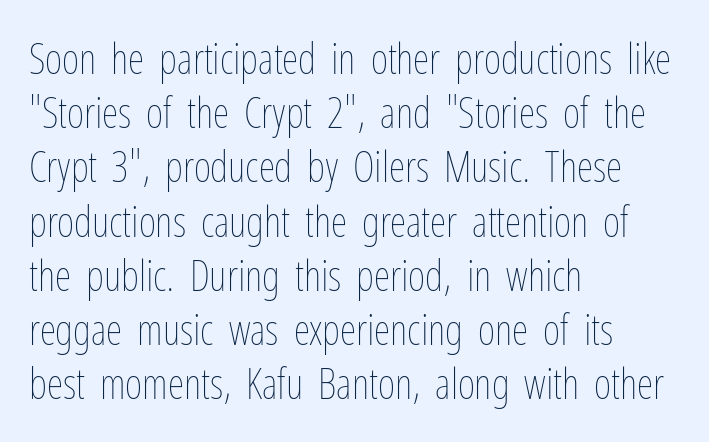
The image shows 42 px thin, condensed type, upright; set left-aligned, normal line spacing (1.29x), normal letter spacing, not underlined; low stroke contrast and a medium x-height.
